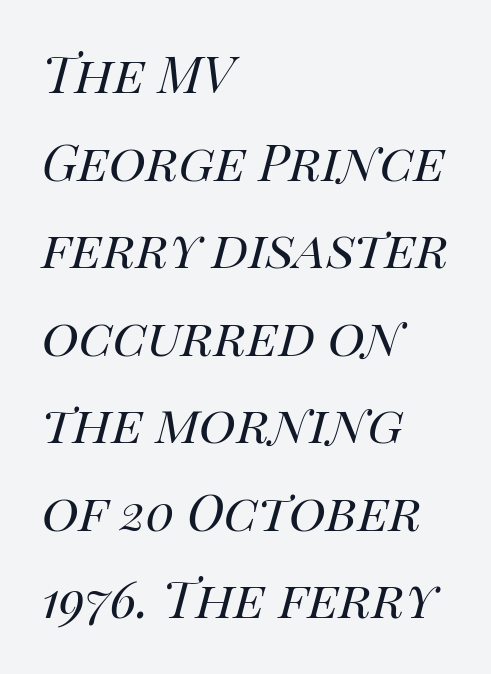
{"italic": "yes", "lean": "right", "slant_degrees": 14, "bold": "no", "weight": "regular", "width": "normal", "stroke_contrast": "high", "x_height": "large", "monospaced": "no", "underline": "no", "align": "left", "line_spacing": "normal", "line_spacing_ratio": 1.39, "letter_spacing": "normal", "letter_spacing_em": 0.0, "glyph_px": 63}
